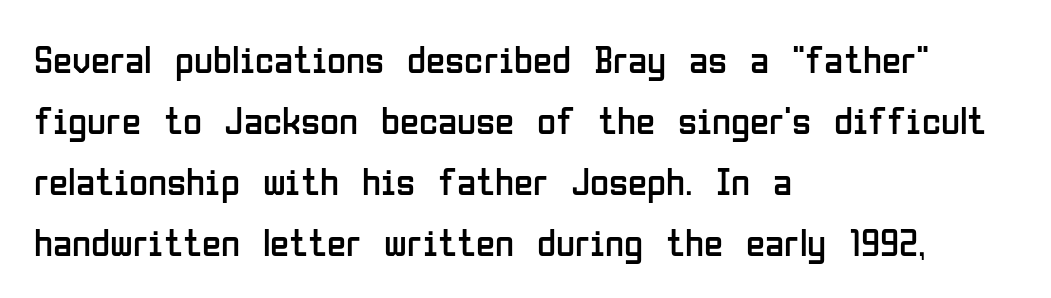
{"serif": "no", "italic": "no", "bold": "no", "weight": "regular", "width": "condensed", "stroke_contrast": "low", "x_height": "medium", "monospaced": "no", "underline": "no", "align": "left", "line_spacing": "normal", "line_spacing_ratio": 1.56, "letter_spacing": "normal", "letter_spacing_em": 0.0, "glyph_px": 39}
